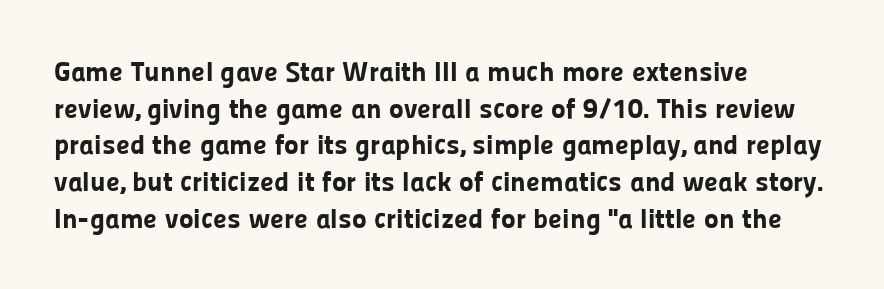
Compared with typical paragraphs, the rows here are spaced about the same. Is this a fixed-width face? No — the glyphs have proportional, varying widths. The line texture is even and compact thanks to regular tracking. Each glyph is drawn with heavy, bold strokes.
